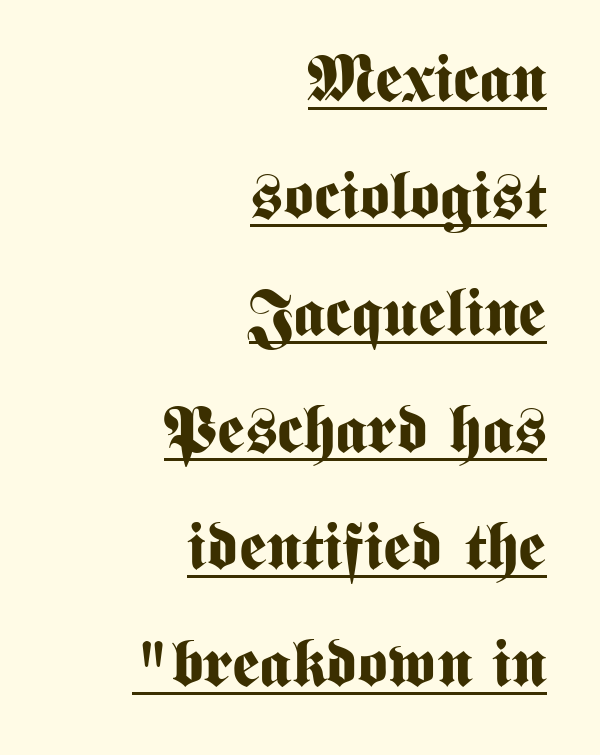
Strong, thick strokes mark this as bold type. The lines in this sample share a right terminus and differ only in where they begin. Does the type have serifs? No, each stem ends abruptly. A rule runs beneath these lines of type. No italicization has been applied; the sample stays upright.
